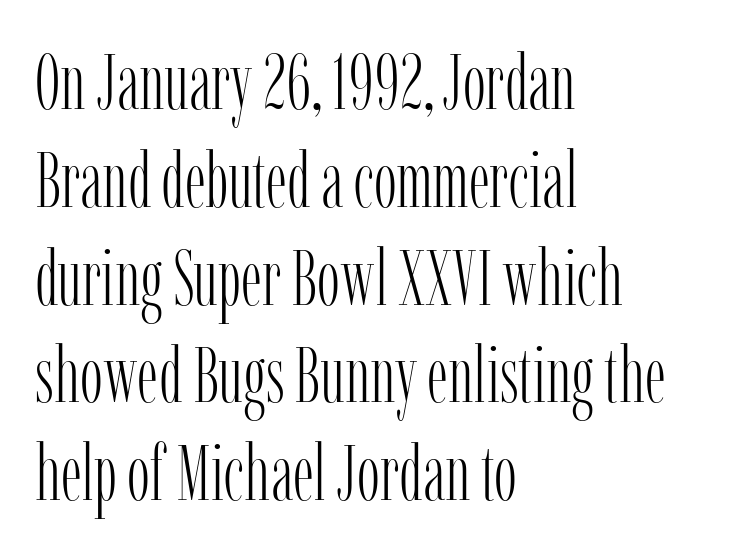
Each row of text sits above clean, open space. Normally led — the rows are evenly, conventionally spaced. If you drew a line through each stem, it would be perfectly vertical. Unbolded letterforms with no extra heft.
